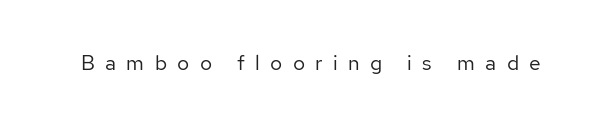
{"italic": "no", "bold": "no", "underline": "no", "letter_spacing": "wide", "letter_spacing_em": 0.49, "glyph_px": 21}
